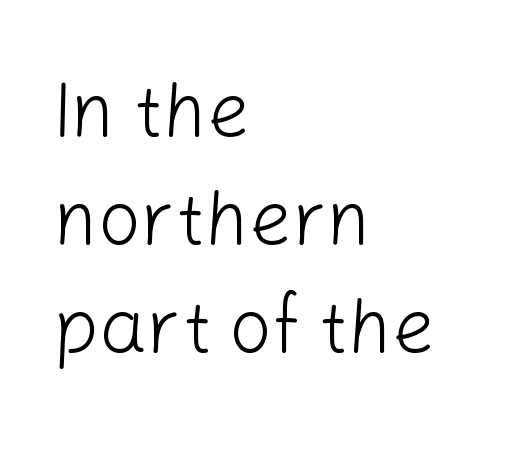
Where is the straight margin? On the left. The lettering stays uniformly vertical, giving the passage a roman look. Weight: regular or lighter. The rendering shows plain stroke endings on the letterforms — a sans-serif design. Proportional: the letters do not fall into vertical columns. Honestly, the letter spacing is just normal — you wouldn't notice it.
